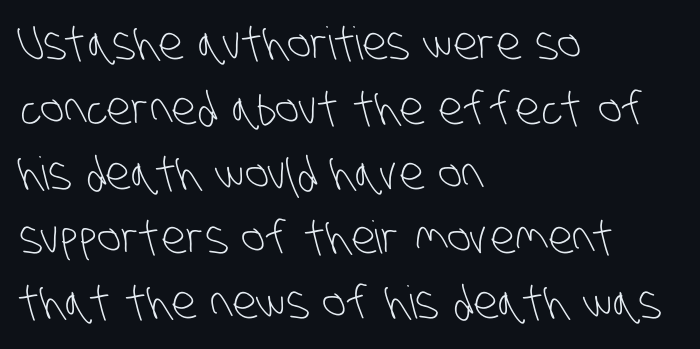
{"serif": "no", "bold": "no", "weight": "light", "width": "condensed", "stroke_contrast": "low", "x_height": "large", "monospaced": "no", "underline": "no", "align": "left", "line_spacing": "normal", "line_spacing_ratio": 1.44, "letter_spacing": "normal", "letter_spacing_em": 0.0, "glyph_px": 45}
